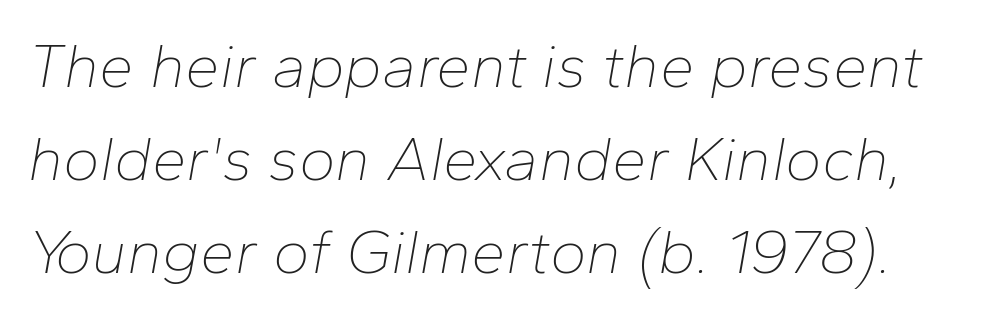
The image shows 62 px thin type, italic (leaning right); set normal line spacing (1.5x), normal letter spacing, not underlined; low stroke contrast and a medium x-height.
